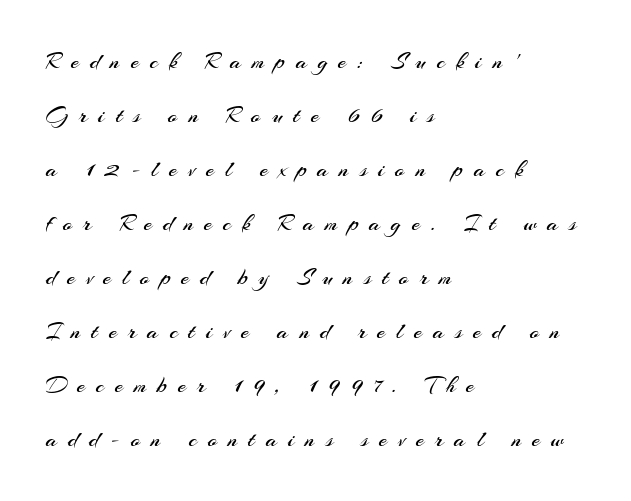
Caption: face not bold, strokes unweighted. The glyphs are unaccompanied by any horizontal stroke below them. Regarding leading, the lines here are spaced well apart. Visually the block forms a straight wall on the left and a jagged coastline on the right. Words appear elongated and porous because spacing is wide.
